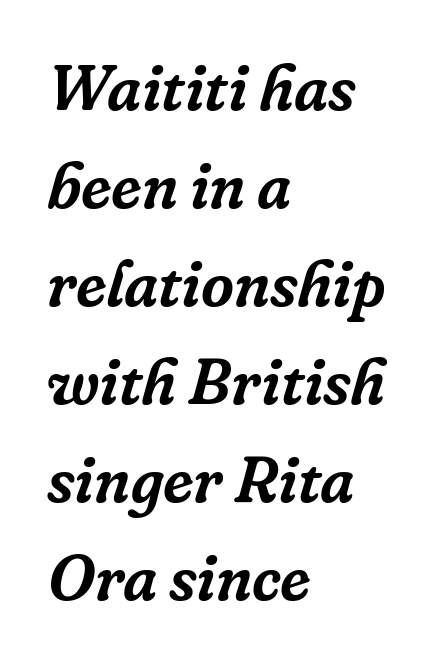
The block of text has a typical density, with ordinary space between rows. Italic: yes, the glyphs are oblique. The space directly below the letters is spotless. The characters display serif detailing at their extremities.
